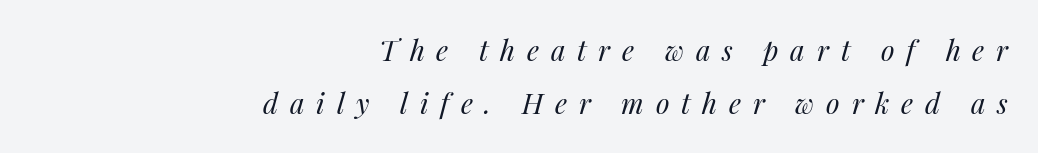
Q: Is the text bold? A: No.
Q: Is the text italic (slanted)? A: Yes, it leans right by about 14 degrees.
Q: Is the text underlined? A: No.
Q: How is the paragraph aligned? A: Right-aligned.
Q: Is the spacing between letters normal or unusually wide? A: Unusually wide.
Q: Is the spacing between lines tight, normal or loose? A: Loose.
Q: Width (condensed, normal, or wide)? A: Normal.
Q: Stroke contrast? A: Medium.
Q: x-height? A: Medium.
Q: Monospaced? A: No.
